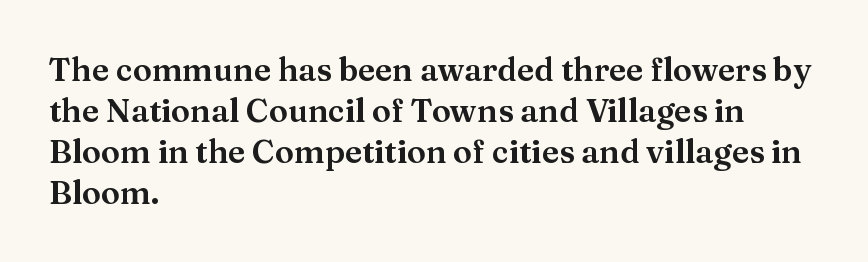
Q: Is the text italic (slanted)? A: No, it is upright.
Q: Is the typeface a serif or a sans-serif typeface? A: Serif.
Q: Is the text underlined? A: No.
Q: How is the paragraph aligned? A: Left-aligned.
Q: Is the spacing between letters normal or unusually wide? A: Normal.
Q: Is the spacing between lines tight, normal or loose? A: Normal.
Q: Width (condensed, normal, or wide)? A: Normal.
Q: Stroke contrast? A: Medium.
Q: x-height? A: Medium.
Q: Monospaced? A: No.
